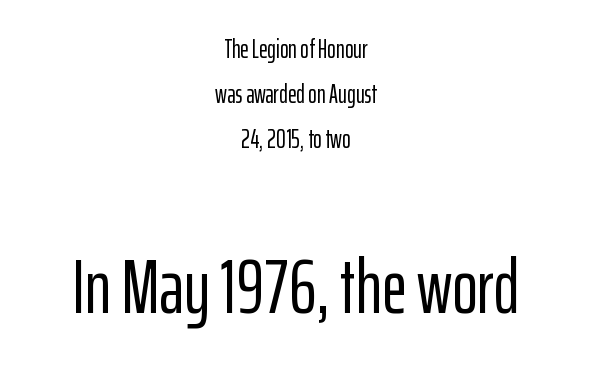
{"serif": "no", "italic": "no", "width": "condensed", "stroke_contrast": "low", "x_height": "medium", "monospaced": "no", "underline": "no", "align": "center", "line_spacing_ratio": 1.73, "letter_spacing": "normal", "letter_spacing_em": 0.0, "larger_block": "second", "size_ratio": 2.96, "glyph_px": 77}
